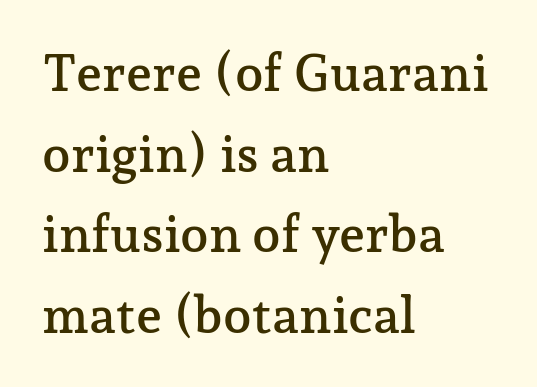
Q: Is the text italic (slanted)? A: No, it is upright.
Q: Is the typeface a serif or a sans-serif typeface? A: Serif.
Q: Is the text underlined? A: No.
Q: How is the paragraph aligned? A: Left-aligned.
Q: Is the spacing between letters normal or unusually wide? A: Normal.
Q: Is the spacing between lines tight, normal or loose? A: Normal.
Q: Width (condensed, normal, or wide)? A: Normal.
Q: Stroke contrast? A: Low.
Q: x-height? A: Medium.
Q: Monospaced? A: No.
